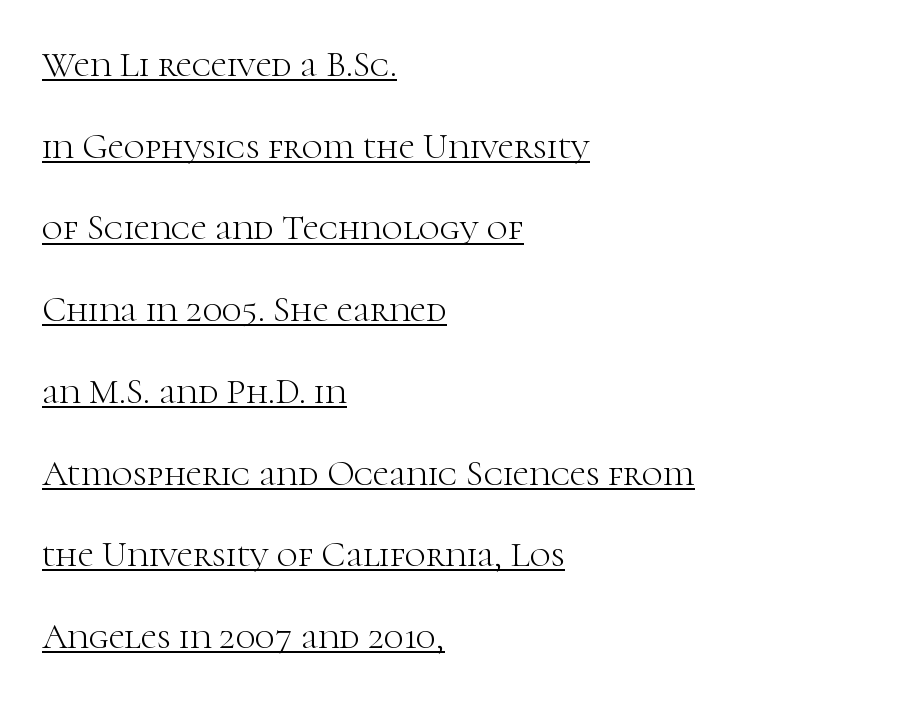
A typesetter would mark this as roman, not italic. The letters sit at their default tracking, neither squeezed nor spread. What's the leading like? Stretched, with rows far apart. Is this a heavy cut? Hardly; it is regular or lighter. Line starts are locked; line ends wander.
